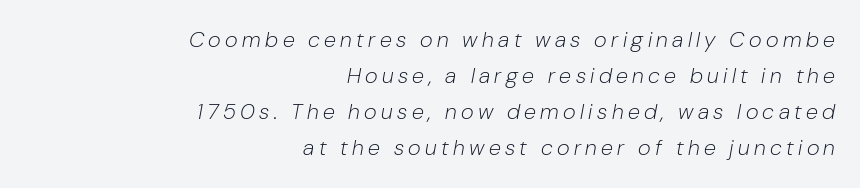
The rendering anchors every line to the right-hand side. Descenders hang freely into open space. Words appear elongated and porous because spacing is wide. The font is comparable to plain body text, perhaps lighter. Regular leading. This sample uses an oblique cut, with every glyph tilted off the vertical.
